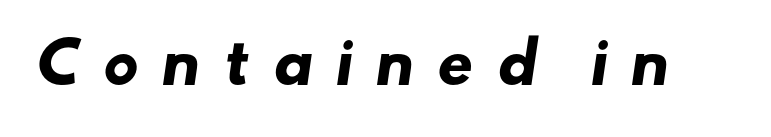
{"serif": "no", "bold": "yes", "weight": "heavy", "width": "wide", "stroke_contrast": "low", "x_height": "small", "monospaced": "no", "underline": "no", "letter_spacing": "wide", "letter_spacing_em": 0.39, "glyph_px": 56}
